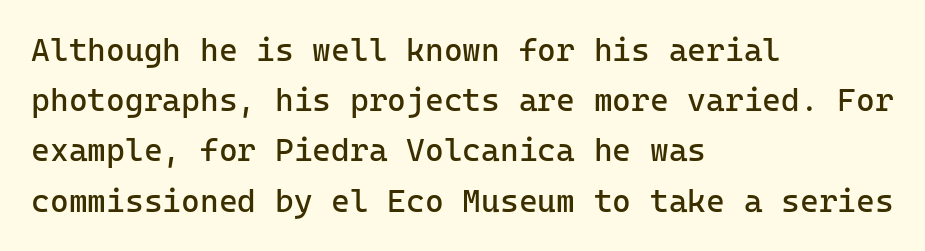
The image shows 32 px regular-weight sans-serif type, upright, monospaced; set left-aligned, normal line spacing (1.57x), normal letter spacing, not underlined; low stroke contrast and a medium x-height.
